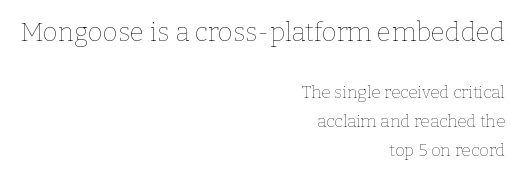
The glyphs are unaccompanied by any horizontal stroke below them. Character size in the leading block exceeds that of the trailing block. The font sits on the lighter half of the weight spectrum, regular included. Visually the block forms a straight wall on the right and a jagged coastline on the left.
